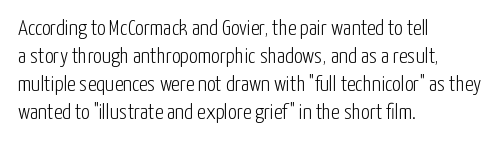
No extra ink here — the face is not bold. Students, observe: this is what conventionally led text looks like. Visually the block forms a straight wall on the left and a jagged coastline on the right. Clear beneath every line of the passage.
